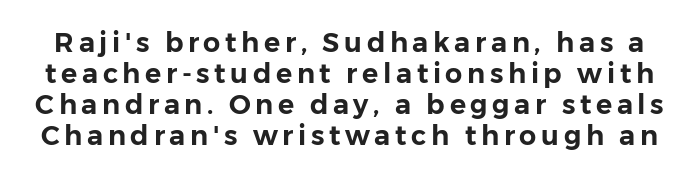
{"italic": "no", "underline": "no", "line_spacing": "tight", "line_spacing_ratio": 1.15, "glyph_px": 27}
